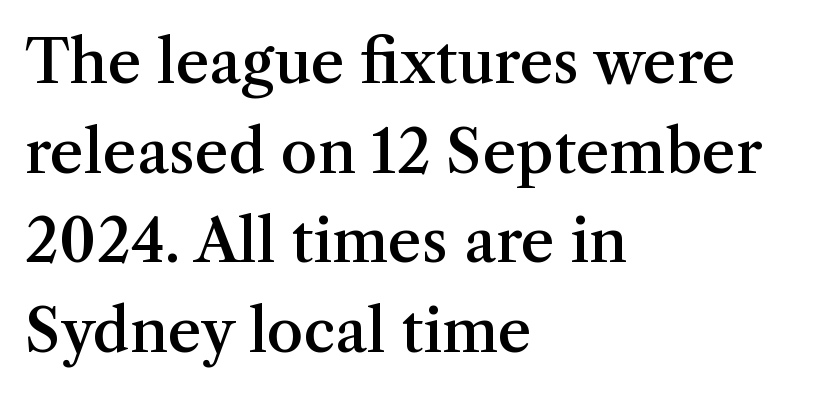
{"serif": "yes", "italic": "no", "bold": "semi", "weight": "semibold", "width": "normal", "stroke_contrast": "medium", "x_height": "medium", "monospaced": "no", "underline": "no", "align": "left", "line_spacing": "normal", "line_spacing_ratio": 1.52, "letter_spacing": "normal", "letter_spacing_em": 0.0, "glyph_px": 59}
